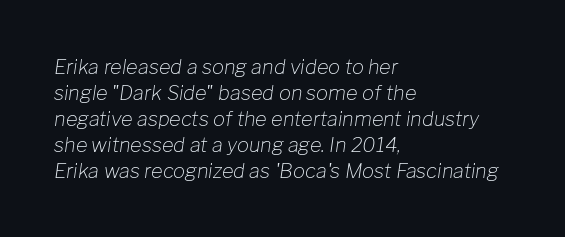
Does the lettering tilt? It does — this is italic. Unmarked baselines from the first word to the last. The rag falls on the right side of this text block. The vertical gap from one line to the next is medium. On a weight scale, this lands at 450 or below. Students, note that the glyphs here touch the page at normal intervals.
